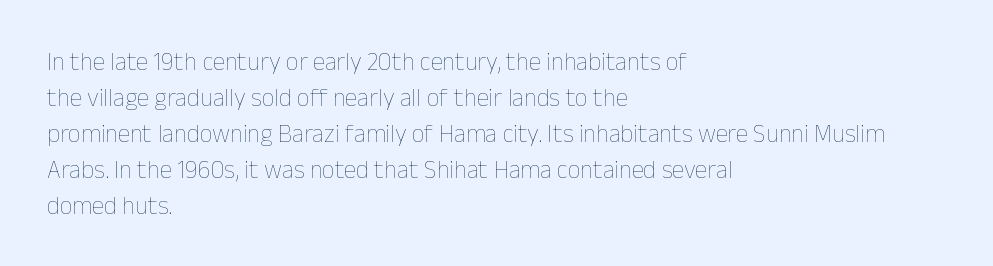
Q: Is the text bold? A: No.
Q: Is the text italic (slanted)? A: No, it is upright.
Q: Is the text underlined? A: No.
Q: How is the paragraph aligned? A: Left-aligned.
Q: Is the spacing between letters normal or unusually wide? A: Normal.
Q: Is the spacing between lines tight, normal or loose? A: Normal.
